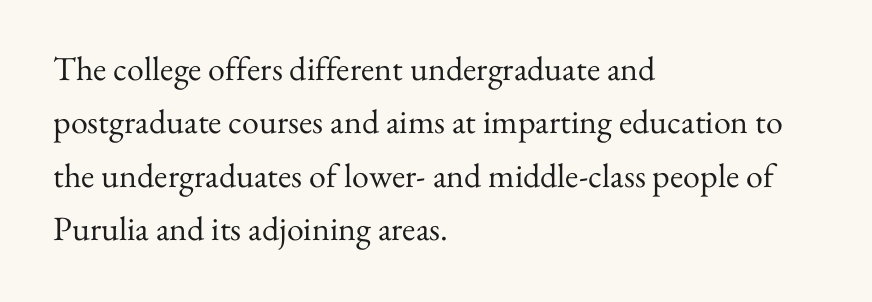
Q: Is the text bold? A: No.
Q: Is the text italic (slanted)? A: No, it is upright.
Q: Is the typeface a serif or a sans-serif typeface? A: Serif.
Q: Is the text underlined? A: No.
Q: How is the paragraph aligned? A: Left-aligned.
Q: Is the spacing between letters normal or unusually wide? A: Normal.
Q: Is the spacing between lines tight, normal or loose? A: Normal.
Q: Width (condensed, normal, or wide)? A: Normal.
Q: Stroke contrast? A: Medium.
Q: x-height? A: Small.
Q: Monospaced? A: No.
